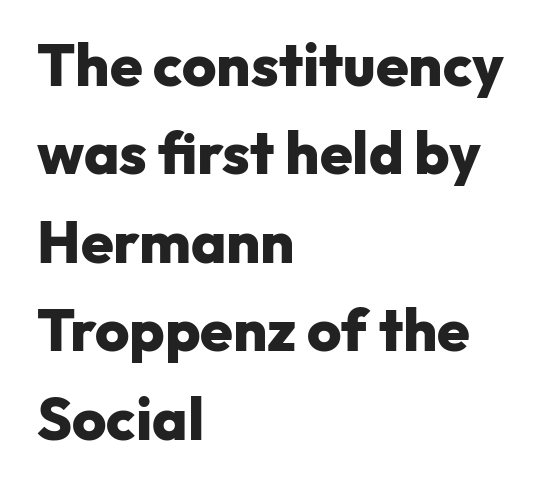
{"serif": "no", "italic": "no", "bold": "yes", "weight": "heavy", "width": "normal", "stroke_contrast": "low", "x_height": "medium", "monospaced": "no", "underline": "no", "align": "left", "line_spacing": "normal", "line_spacing_ratio": 1.5, "letter_spacing": "normal", "letter_spacing_em": 0.0, "glyph_px": 59}
